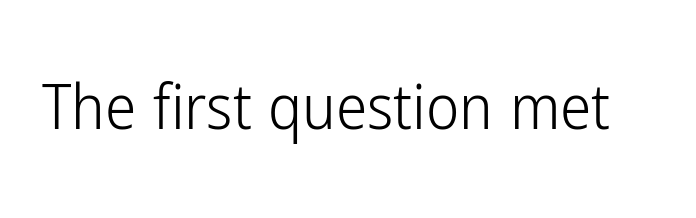
The image shows 63 px light, condensed sans-serif type, upright; set normal letter spacing, not underlined; low stroke contrast and a medium x-height.
